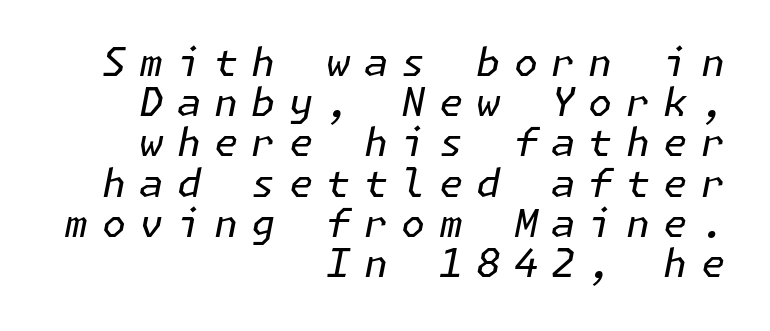
The image shows 39 px regular-weight type, italic (leaning right); set right-aligned, tight line spacing (1.03x), unusually wide letter spacing (+0.34 em), not underlined; low stroke contrast and a medium x-height.
